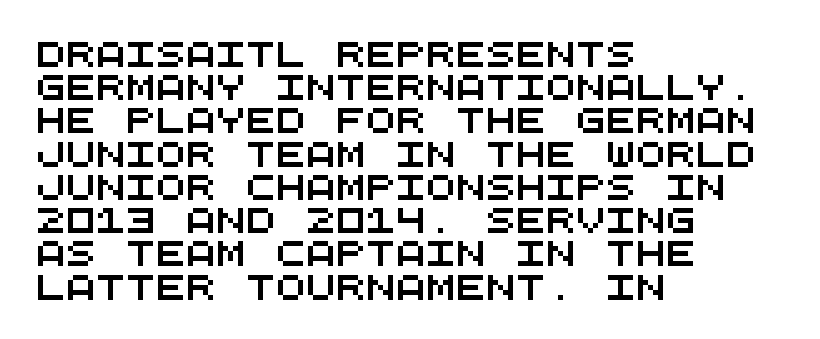
The image shows 25 px text type; set left-aligned, normal line spacing (1.33x), normal letter spacing, not underlined.
